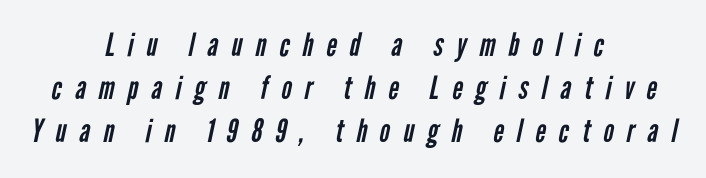
These glyphs show unthickened strokes, regular width or finer. Successive baselines arrive at the customary interval. Varying glyph widths throughout — classic text-font behaviour. No feet cap the strokes, marking this as sans-serif type. Words appear elongated and porous because spacing is wide.
